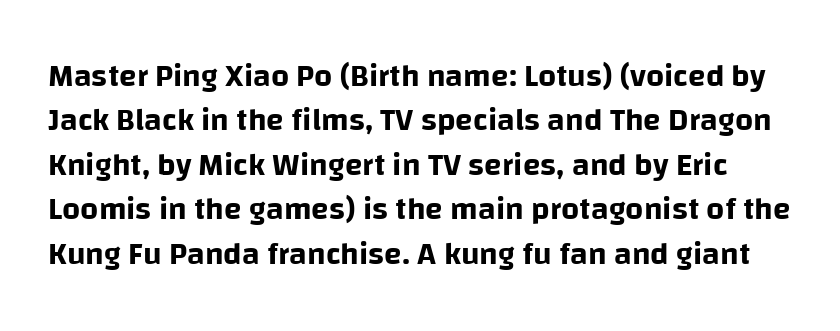
The glyphs in this specimen are sans serif. The passage shown stacks its lines at a standard gap. No italicization has been applied; the sample stays upright. Nobody drew a line under any word here. Default kerning and tracking; the words read as compact shapes.
